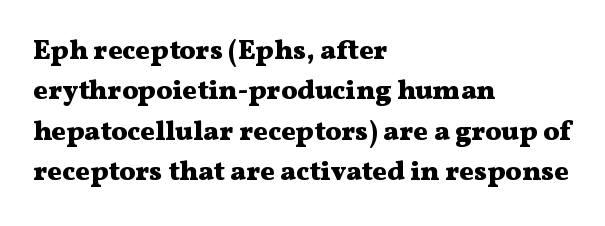
The image shows 27 px bold type, upright; set left-aligned, normal line spacing (1.5x), normal letter spacing, not underlined.
